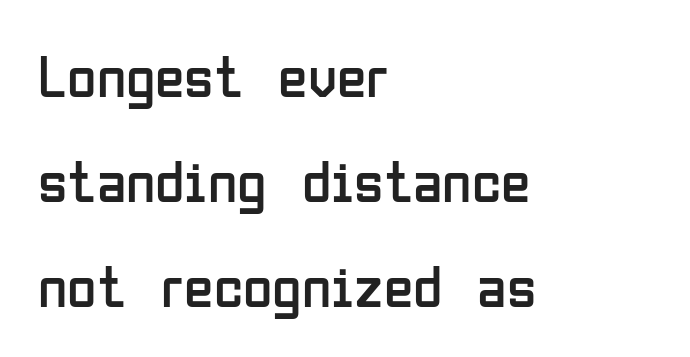
Letter spacing: default. Lines of text with bare space underneath. The letters carry no serifs — their stems end cleanly without finishing strokes. The weight would be labelled regular, book, light, or lighter still. Looks like regular typesetting: each glyph gets only the width it needs. Which margin do the lines hug? The left one — the right edge is uneven.
